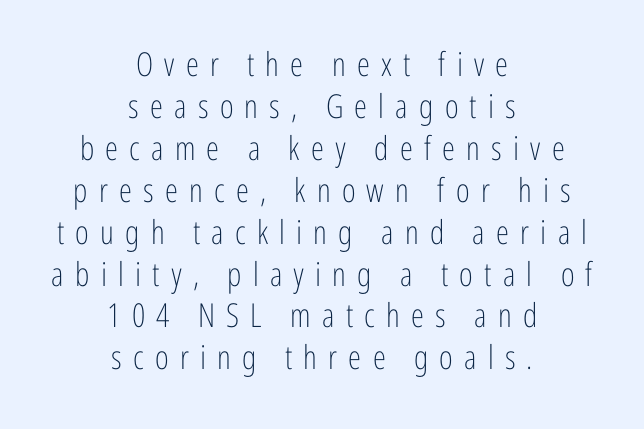
{"serif": "no", "italic": "no", "bold": "no", "weight": "light", "width": "condensed", "stroke_contrast": "low", "x_height": "medium", "monospaced": "no", "underline": "no", "align": "center", "line_spacing": "normal", "line_spacing_ratio": 1.27, "letter_spacing": "wide", "letter_spacing_em": 0.34, "glyph_px": 33}
